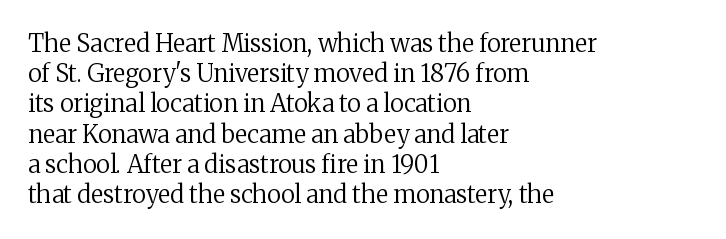
Q: Is the text bold? A: No.
Q: Is the text italic (slanted)? A: No, it is upright.
Q: Is the text underlined? A: No.
Q: How is the paragraph aligned? A: Left-aligned.
Q: Is the spacing between letters normal or unusually wide? A: Normal.
Q: Is the spacing between lines tight, normal or loose? A: Normal.
